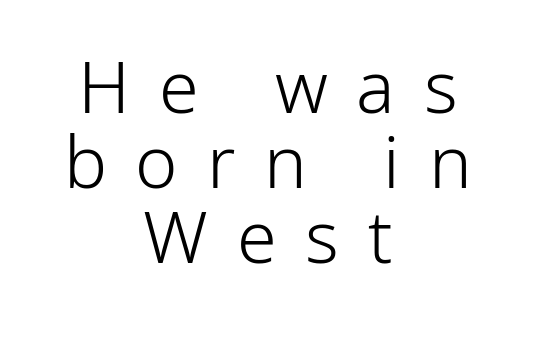
Q: Is the text bold? A: No.
Q: Is the text italic (slanted)? A: No, it is upright.
Q: Is the typeface a serif or a sans-serif typeface? A: Sans-serif.
Q: Is the text underlined? A: No.
Q: How is the paragraph aligned? A: Centered.
Q: Is the spacing between letters normal or unusually wide? A: Unusually wide.
Q: Is the spacing between lines tight, normal or loose? A: Tight.
Q: Width (condensed, normal, or wide)? A: Normal.
Q: Stroke contrast? A: Low.
Q: x-height? A: Medium.
Q: Monospaced? A: No.
